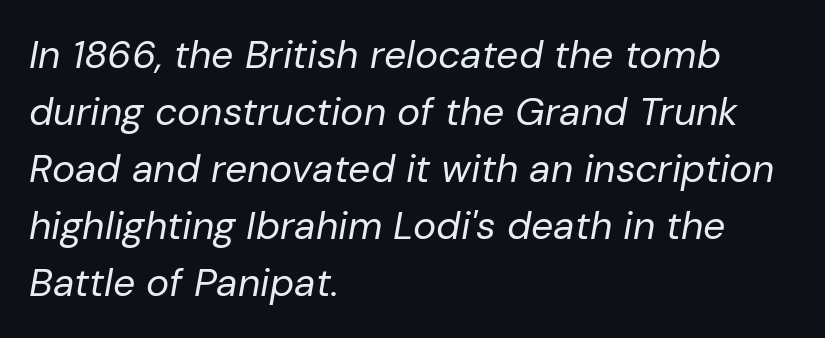
The image shows 39 px regular-weight type, italic (leaning right); set left-aligned, normal line spacing (1.46x), normal letter spacing, not underlined; low stroke contrast and a medium x-height.
